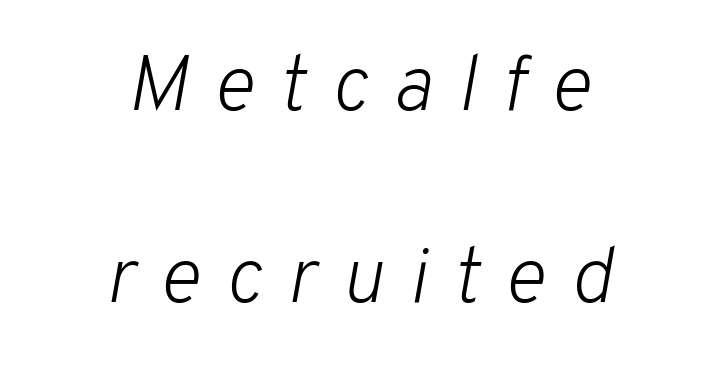
The image shows 79 px light type, italic (leaning right); set centered, loose line spacing (2.43x), unusually wide letter spacing (+0.32 em), not underlined; low stroke contrast and a medium x-height.
